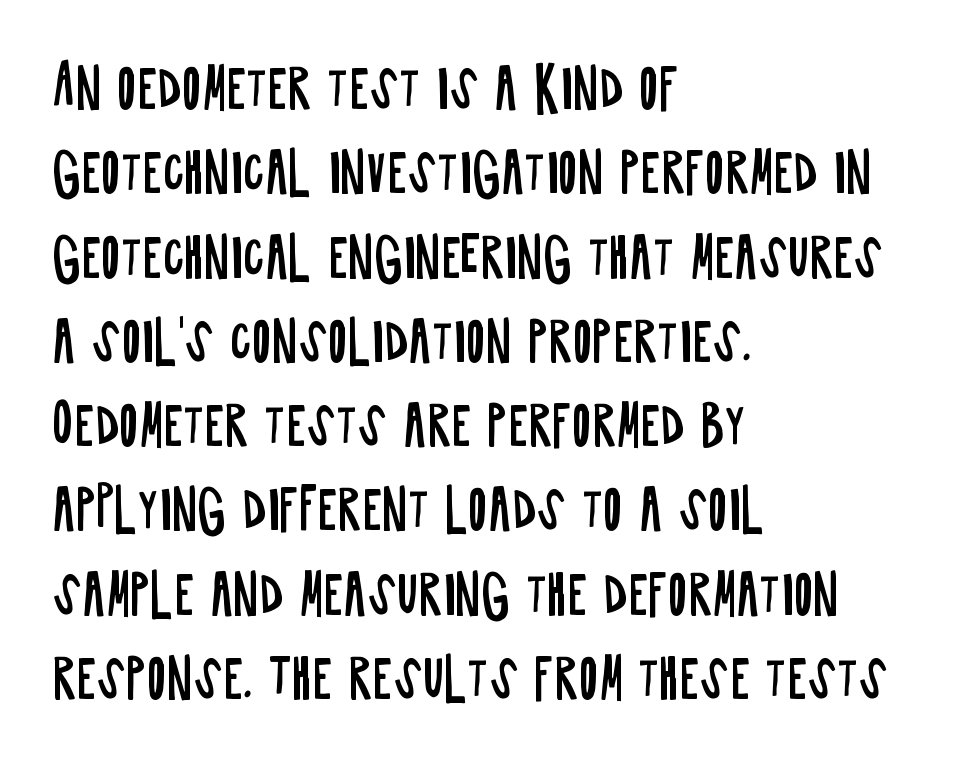
Q: Is the text bold? A: No.
Q: Is the text italic (slanted)? A: No, it is upright.
Q: Is the typeface a serif or a sans-serif typeface? A: Sans-serif.
Q: Is the text underlined? A: No.
Q: How is the paragraph aligned? A: Left-aligned.
Q: Is the spacing between letters normal or unusually wide? A: Normal.
Q: Is the spacing between lines tight, normal or loose? A: Normal.
Q: Width (condensed, normal, or wide)? A: Condensed.
Q: Stroke contrast? A: Low.
Q: x-height? A: Large.
Q: Monospaced? A: No.
